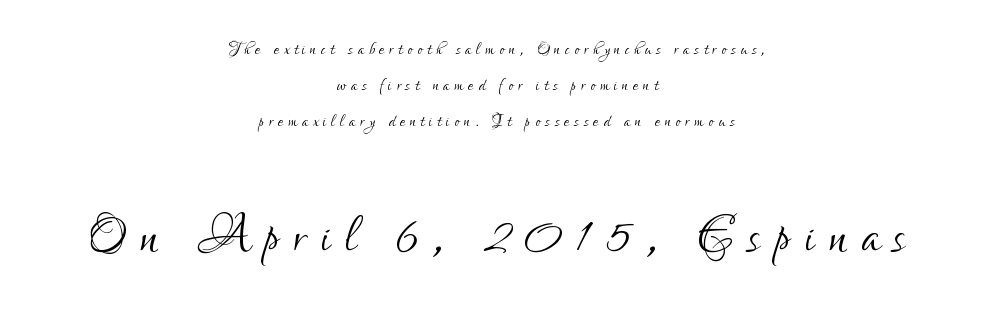
Q: Is the text bold? A: No.
Q: Is the text italic (slanted)? A: Yes.
Q: Is the typeface a serif or a sans-serif typeface? A: Sans-serif.
Q: Is the text underlined? A: No.
Q: How is the paragraph aligned? A: Centered.
Q: Is the spacing between letters normal or unusually wide? A: Unusually wide.
Q: Is the spacing between lines tight, normal or loose? A: Normal.
Q: Which block of text is set in a larger size, the first (top) or the second (bottom)? A: The second (bottom) one.
Q: Width (condensed, normal, or wide)? A: Condensed.
Q: Stroke contrast? A: Low.
Q: x-height? A: Small.
Q: Monospaced? A: No.
